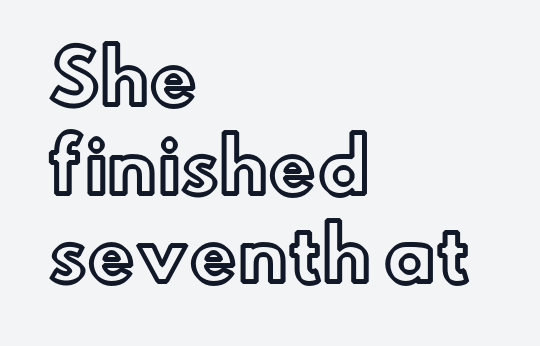
The image shows 71 px text type, upright; set left-aligned, normal line spacing (1.25x), normal letter spacing, not underlined; a small x-height.
